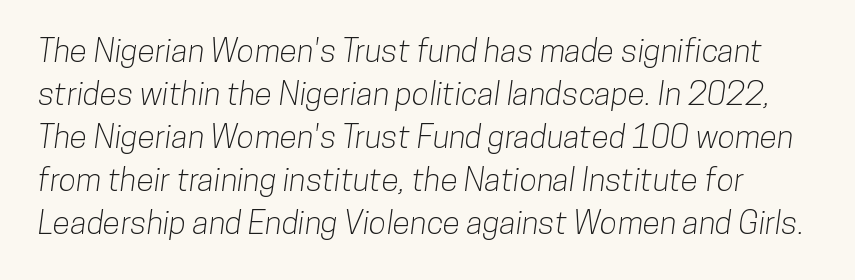
Q: Is the typeface a serif or a sans-serif typeface? A: Sans-serif.
Q: Is the text underlined? A: No.
Q: Is the spacing between letters normal or unusually wide? A: Normal.
Q: Is the spacing between lines tight, normal or loose? A: Normal.
Q: Width (condensed, normal, or wide)? A: Condensed.
Q: Stroke contrast? A: Low.
Q: x-height? A: Medium.
Q: Monospaced? A: No.
